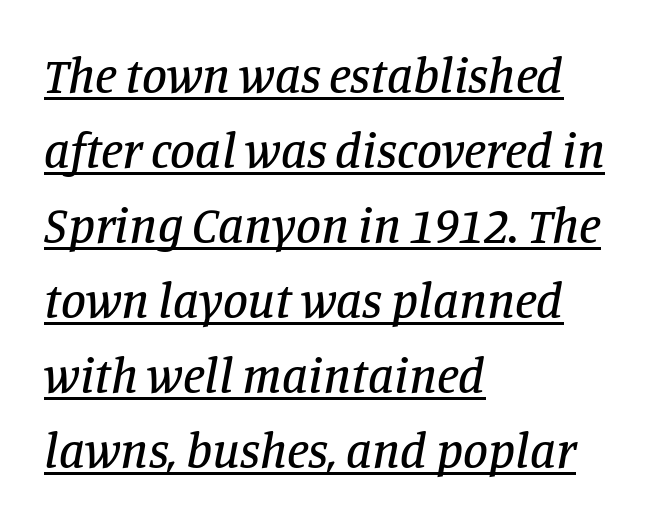
The image shows 50 px serif type, italic (leaning right); set left-aligned, normal line spacing (1.5x), normal letter spacing, underlined; low stroke contrast and a large x-height.
